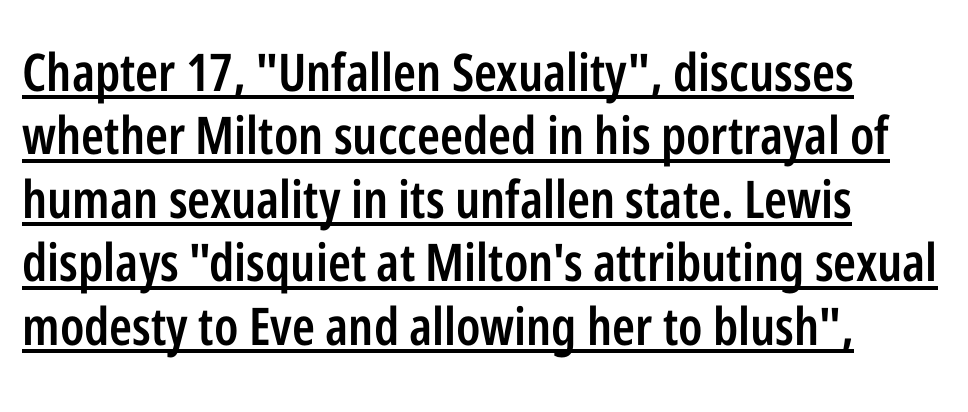
The image shows 52 px semibold, condensed sans-serif type, upright; set left-aligned, line spacing 1.22x, normal letter spacing, underlined; low stroke contrast and a medium x-height.
